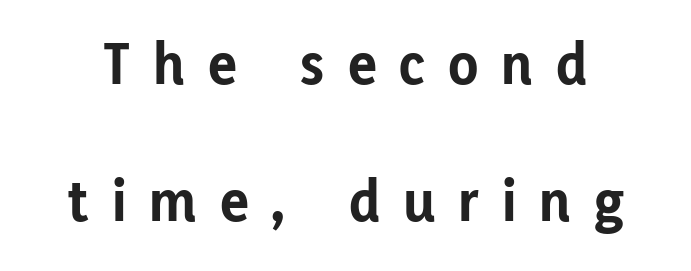
Honestly, there is no underline to notice here at all. Interline gaps are noticeably wide in this sample. The face used here is proportionally spaced, like ordinary book or web type. Substantial extra tracking has been applied to these lines. Type style note: lacks serifs.
